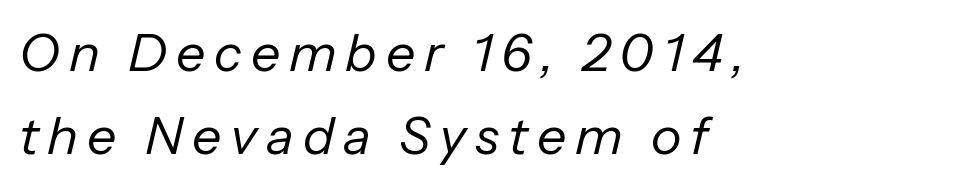
The image shows 52 px regular-weight type, italic (leaning right); set left-aligned, normal line spacing (1.59x), not underlined; low stroke contrast and a medium x-height.
